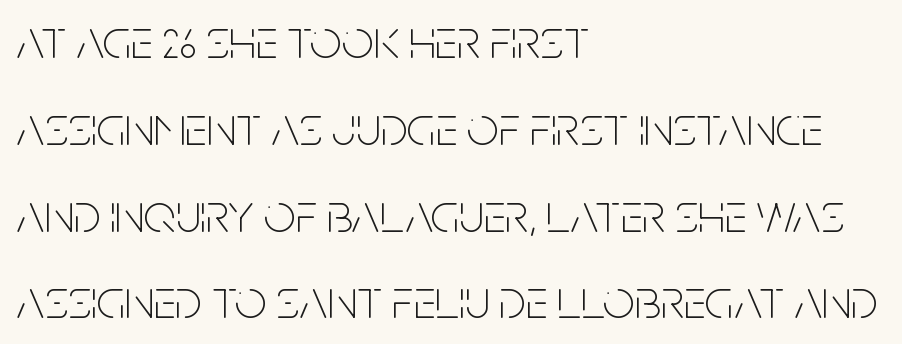
Q: Is the text bold? A: No.
Q: Is the text italic (slanted)? A: No, it is upright.
Q: Is the typeface a serif or a sans-serif typeface? A: Sans-serif.
Q: Is the text underlined? A: No.
Q: How is the paragraph aligned? A: Left-aligned.
Q: Is the spacing between letters normal or unusually wide? A: Normal.
Q: Is the spacing between lines tight, normal or loose? A: Normal.
Q: Width (condensed, normal, or wide)? A: Condensed.
Q: Stroke contrast? A: Low.
Q: x-height? A: Large.
Q: Monospaced? A: No.
